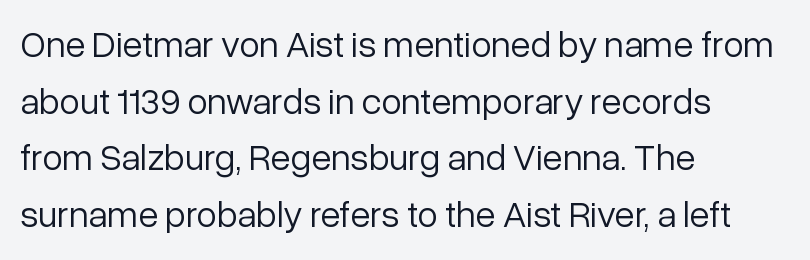
{"serif": "no", "italic": "no", "bold": "no", "weight": "light", "width": "normal", "stroke_contrast": "low", "x_height": "medium", "monospaced": "no", "underline": "no", "align": "left", "line_spacing": "normal", "line_spacing_ratio": 1.53, "letter_spacing": "normal", "letter_spacing_em": 0.0, "glyph_px": 37}
